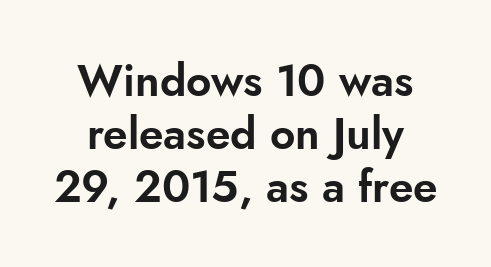
Looks like regular typesetting: each glyph gets only the width it needs. Style check: upright. Just letters on the line, the space beneath them empty. Typographically, this falls in the sans-serif category. In terms of letterspacing, this is plain default setting.
